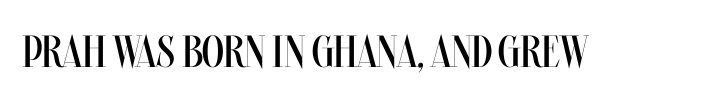
A typesetter would call this proportional, since set widths differ per character. The space beneath each line is pristine and unruled. Inter-character spacing is left at the font's built-in metrics. Italic? Not at all — the glyphs are vertical. The typesetting does not lean heavy: it is not bold.
